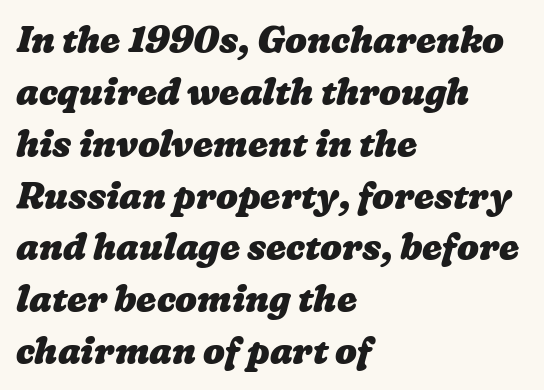
The image shows 36 px heavy, wide type; set left-aligned, normal line spacing (1.44x), normal letter spacing, not underlined; low stroke contrast and a medium x-height.
